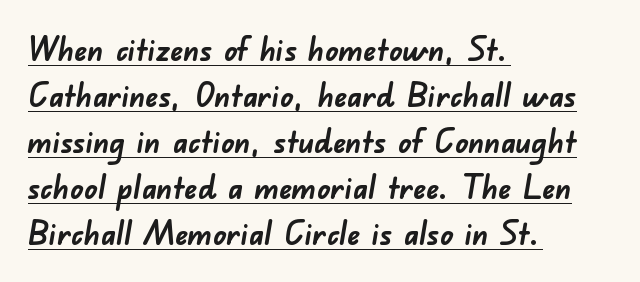
Do the characters align in a grid? No, the font is proportional. Caption: multi-line text, flush left, ragged right. This rendering employs a face without finishing strokes, i.e., a sans-serif. Nothing unusual about the tracking: characters are spaced as the font intends. Underline: present.
